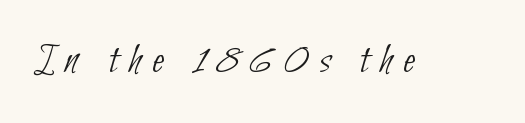
Glyph-to-glyph distance is far greater than everyday printed text. The area under the type is left untouched. Each letter's strokes conclude bluntly, with no projecting serifs. Stem width sits at or under what a default text font uses.
